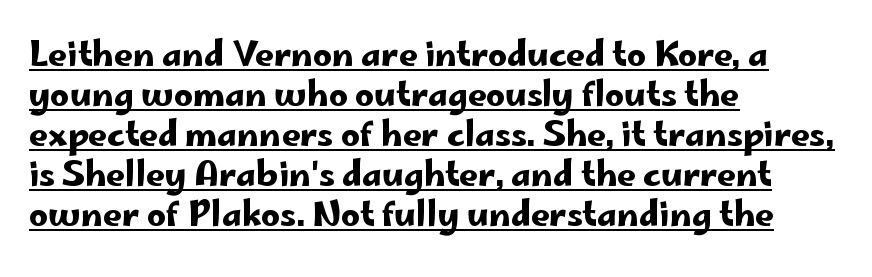
Are there feet on the stems? There aren't — it's a sans. Looks like someone drew a line under every word here. Note the varied advance widths — an 'i' is clearly narrower than an 'm'. Quick note: not italic, upright.
